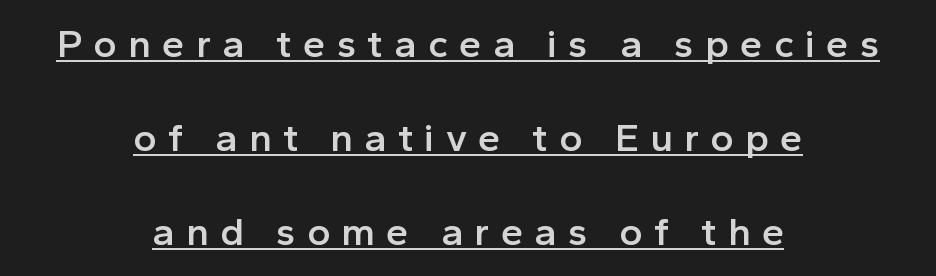
In terms of posture, this sample is upright. A continuous stroke trails under the words, as in a hyperlink. Is this a sans? Yes — the strokes have no serifs. The paragraph has two soft edges and a firm central axis. Character widths vary here, with narrow letters taking less room than wide ones. One glance says open: line gaps are wider than usual.
